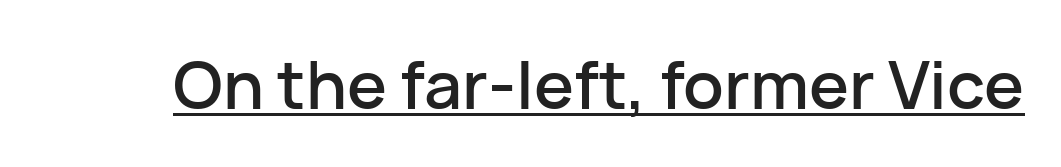
These lines were composed using upright roman letters. The rendering keeps characters at their native spacing. Proportional: the letters do not fall into vertical columns. A typesetter would label this face a sans. Underline: present.
